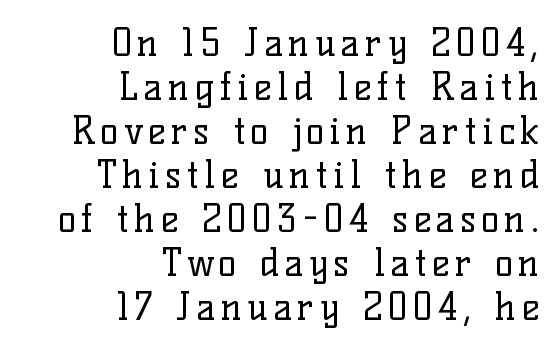
The image shows 37 px regular-weight serif type, upright; set right-aligned, line spacing 1.19x, not underlined; low stroke contrast and a medium x-height.
